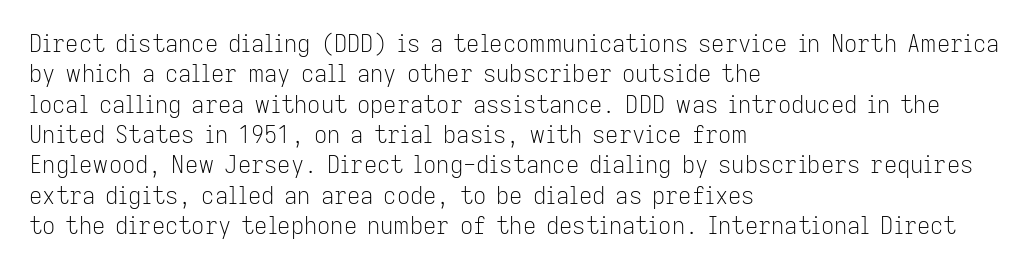
The space directly below the letters is spotless. Caption: standard tracking, unaltered. Vertically, the passage feels balanced, rows spaced as you'd expect. Does the lettering tilt? It doesn't — this is upright.
